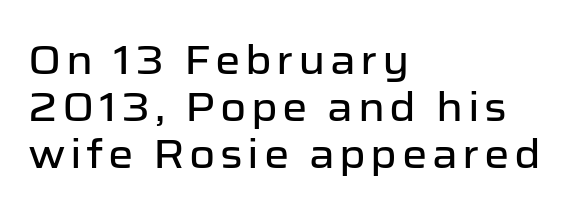
The image shows 40 px sans-serif type, upright; set left-aligned, line spacing 1.17x, not underlined; low stroke contrast and a medium x-height.
